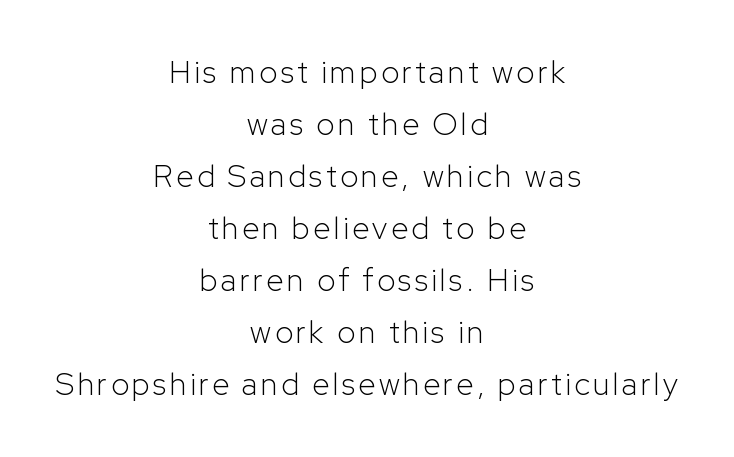
Q: Is the text bold? A: No.
Q: Is the text italic (slanted)? A: No, it is upright.
Q: Is the typeface a serif or a sans-serif typeface? A: Sans-serif.
Q: Is the text underlined? A: No.
Q: How is the paragraph aligned? A: Centered.
Q: Is the spacing between lines tight, normal or loose? A: Normal.
Q: Width (condensed, normal, or wide)? A: Normal.
Q: Stroke contrast? A: Low.
Q: x-height? A: Medium.
Q: Monospaced? A: No.
